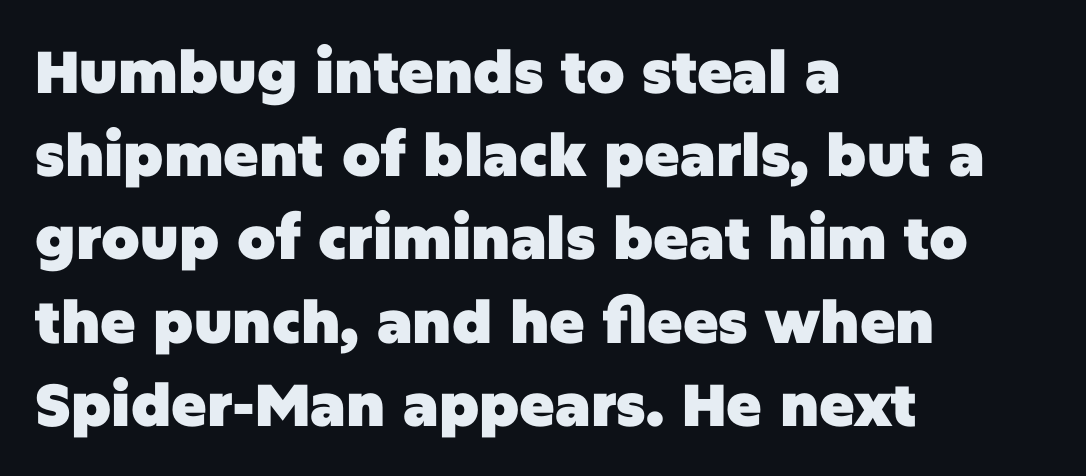
Q: Is the text bold? A: Yes.
Q: Is the text italic (slanted)? A: No, it is upright.
Q: Is the typeface a serif or a sans-serif typeface? A: Sans-serif.
Q: Is the text underlined? A: No.
Q: How is the paragraph aligned? A: Left-aligned.
Q: Is the spacing between letters normal or unusually wide? A: Normal.
Q: Is the spacing between lines tight, normal or loose? A: Normal.
Q: Width (condensed, normal, or wide)? A: Normal.
Q: Stroke contrast? A: Low.
Q: x-height? A: Large.
Q: Monospaced? A: No.
